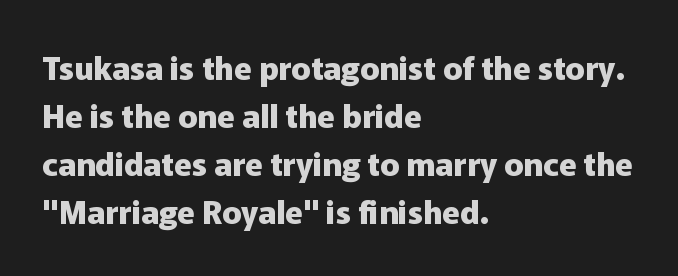
These lines are rendered in a variable-pitch font. These lines stack with their left ends in a neat column. The letters are bold, with thick, heavy strokes. The letters stand upright; this is a roman face. Type without underlining. Honestly, the row spacing looks completely unremarkable.
